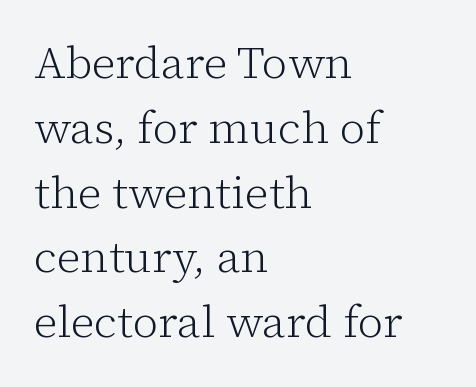
Q: Is the text bold? A: No.
Q: Is the text italic (slanted)? A: No, it is upright.
Q: Is the typeface a serif or a sans-serif typeface? A: Serif.
Q: Is the text underlined? A: No.
Q: How is the paragraph aligned? A: Left-aligned.
Q: Is the spacing between letters normal or unusually wide? A: Normal.
Q: Is the spacing between lines tight, normal or loose? A: Normal.
Q: Width (condensed, normal, or wide)? A: Normal.
Q: Stroke contrast? A: Low.
Q: x-height? A: Medium.
Q: Monospaced? A: No.
